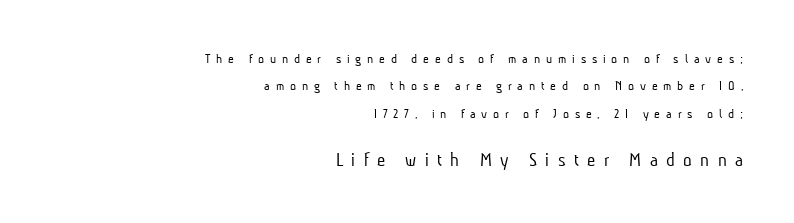
Q: Is the text bold? A: No.
Q: Is the text underlined? A: No.
Q: How is the paragraph aligned? A: Right-aligned.
Q: Is the spacing between letters normal or unusually wide? A: Unusually wide.
Q: Is the spacing between lines tight, normal or loose? A: Loose.
Q: Which block of text is set in a larger size, the first (top) or the second (bottom)? A: The second (bottom) one.
